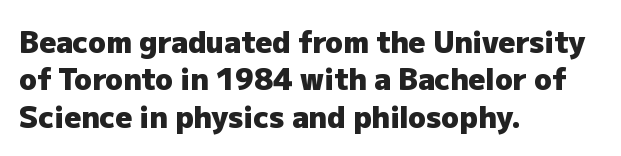
Q: Is the text bold? A: Yes.
Q: Is the text italic (slanted)? A: No, it is upright.
Q: Is the typeface a serif or a sans-serif typeface? A: Sans-serif.
Q: Is the text underlined? A: No.
Q: How is the paragraph aligned? A: Left-aligned.
Q: Is the spacing between letters normal or unusually wide? A: Normal.
Q: Is the spacing between lines tight, normal or loose? A: Normal.
Q: Width (condensed, normal, or wide)? A: Normal.
Q: Stroke contrast? A: Low.
Q: x-height? A: Medium.
Q: Monospaced? A: No.
